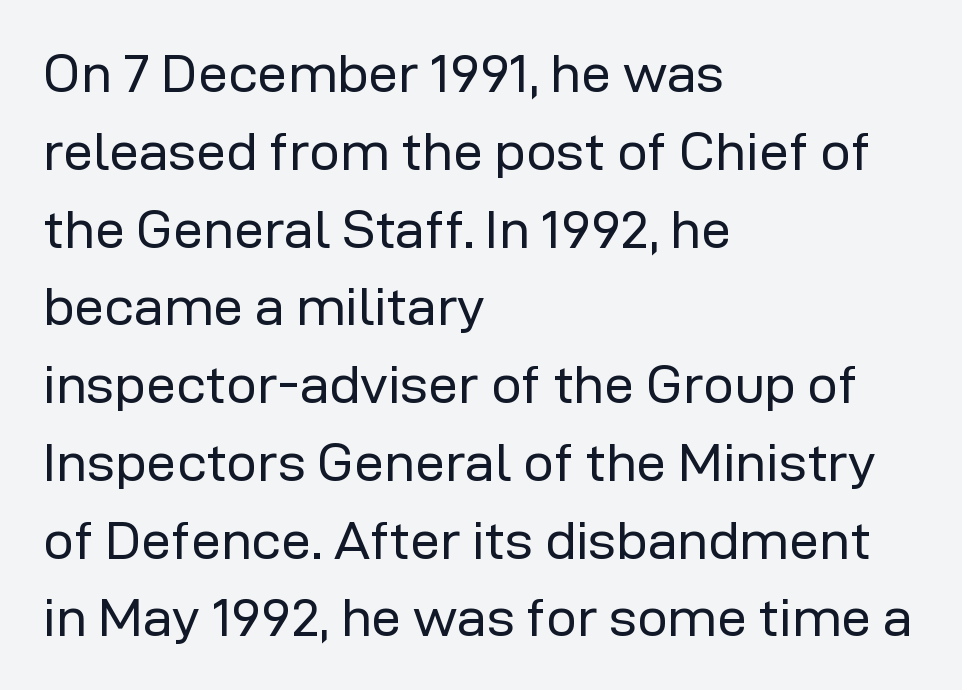
Note the varied advance widths — an 'i' is clearly narrower than an 'm'. Plain, unruled lines of type. Note: no serifs on the glyphs. What stands out about the letter spacing? Nothing — it is the standard amount.
